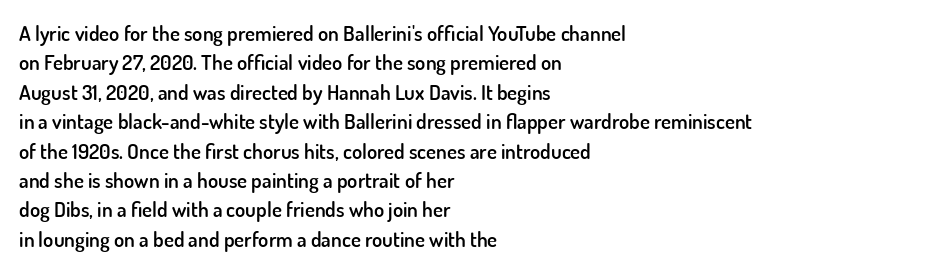
The image shows 21 px text type, upright; set left-aligned, normal line spacing (1.4x), normal letter spacing, not underlined.
